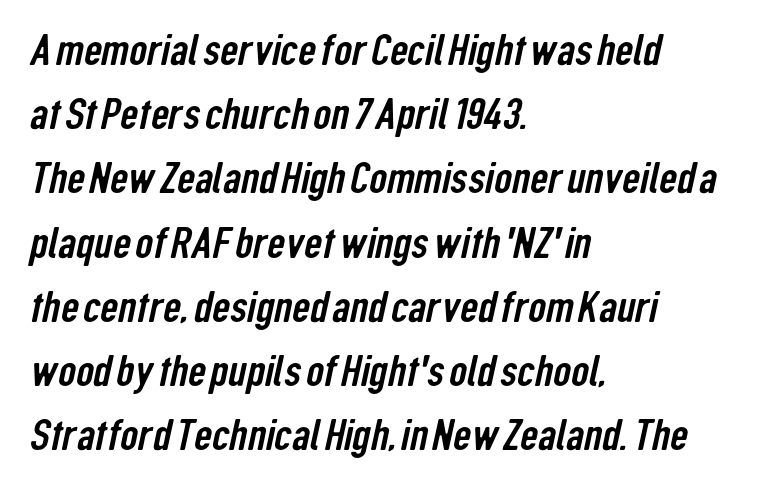
{"serif": "no", "width": "condensed", "stroke_contrast": "low", "x_height": "medium", "monospaced": "no", "underline": "no", "align": "left", "line_spacing": "normal", "line_spacing_ratio": 1.46, "letter_spacing": "normal", "letter_spacing_em": 0.0, "glyph_px": 44}
